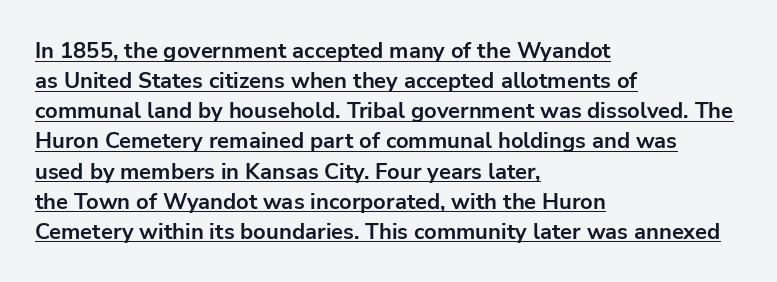
{"italic": "no", "bold": "yes", "underline": "yes", "align": "left", "line_spacing": "normal", "line_spacing_ratio": 1.37, "letter_spacing": "normal", "letter_spacing_em": 0.0, "glyph_px": 22}
